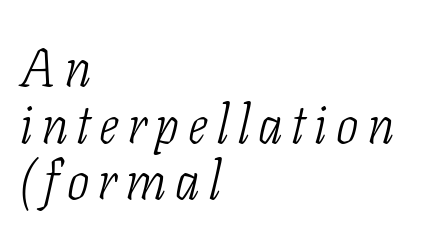
Q: Is the text bold? A: No.
Q: Is the text italic (slanted)? A: Yes, it leans right by about 11 degrees.
Q: Is the typeface a serif or a sans-serif typeface? A: Serif.
Q: Is the text underlined? A: No.
Q: How is the paragraph aligned? A: Left-aligned.
Q: Is the spacing between lines tight, normal or loose? A: Tight.
Q: Width (condensed, normal, or wide)? A: Condensed.
Q: Stroke contrast? A: Low.
Q: x-height? A: Medium.
Q: Monospaced? A: No.
